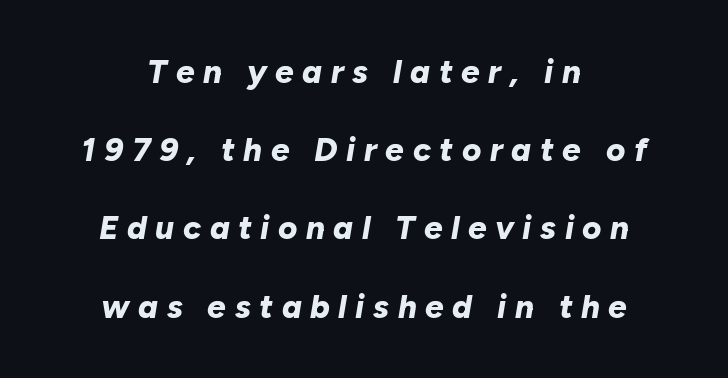
The compositor balanced each line on the midline. These lines have a slow, spaced-out rhythm from letter to letter. Underline: absent. Strong, thick strokes mark this as bold type. Reading down the column, the eye jumps a long way to each next line. A typesetter would call this proportional, since set widths differ per character.
